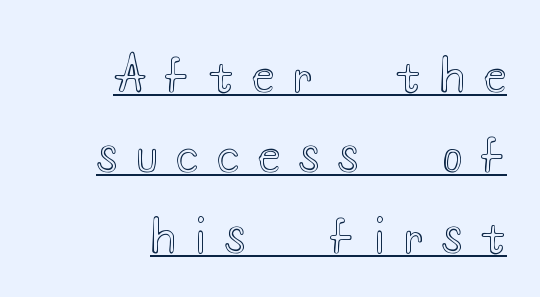
{"italic": "no", "width": "wide", "x_height": "small", "monospaced": "no", "underline": "yes", "align": "right", "line_spacing_ratio": 1.75, "letter_spacing": "wide", "letter_spacing_em": 0.41, "glyph_px": 46}
